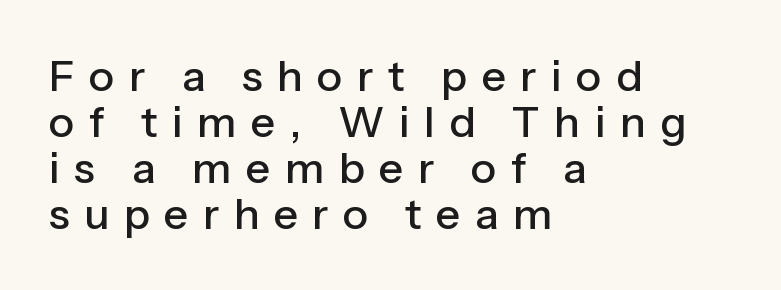
The lettering holds an erect, upright posture throughout. The face used here is proportionally spaced, like ordinary book or web type. The strip under each line holds only bare page. The lines are packed closely together with very little leading. Reading down the block, your eye returns to a fixed left position each line. Each letter's strokes conclude bluntly, with no projecting serifs.
